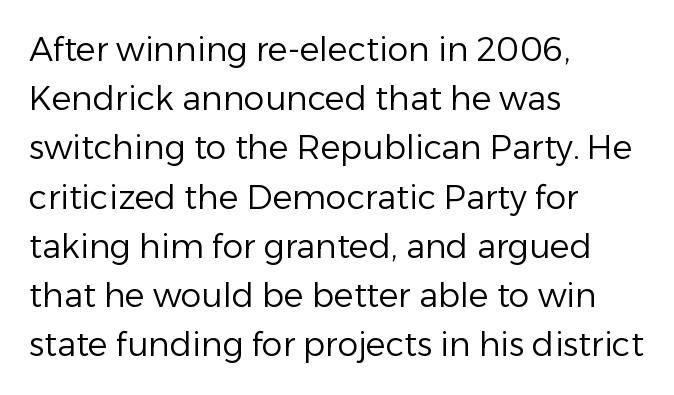
The weight tops out at a normal text grade. The rendering anchors every line to the left-hand side. Any mark beneath the type? The region is blank. Every character sits straight up, as roman type does.
